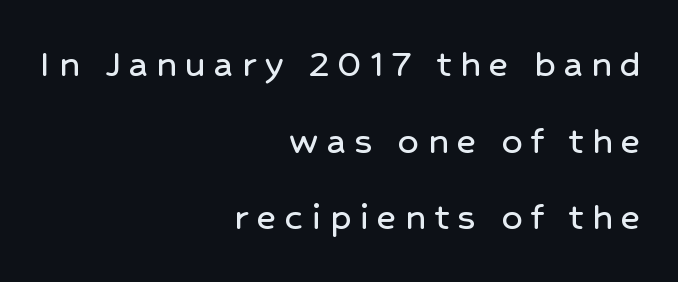
{"serif": "no", "italic": "no", "width": "normal", "stroke_contrast": "low", "x_height": "medium", "monospaced": "no", "underline": "no", "align": "right", "line_spacing_ratio": 1.87, "letter_spacing": "wide", "letter_spacing_em": 0.21, "glyph_px": 41}
